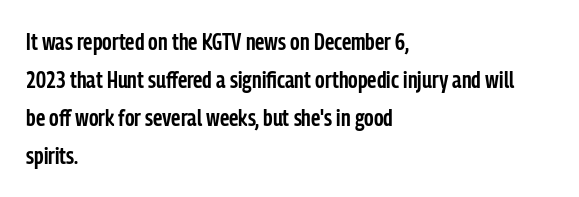
When letters stand straight like this, we call the style roman or upright. Look at the stroke-to-counter ratio: somewhat heavy, a semibold. Any mark beneath the type? The region is blank. The passage shown stacks its lines at a standard gap. No extra tracking has been applied to these lines.
